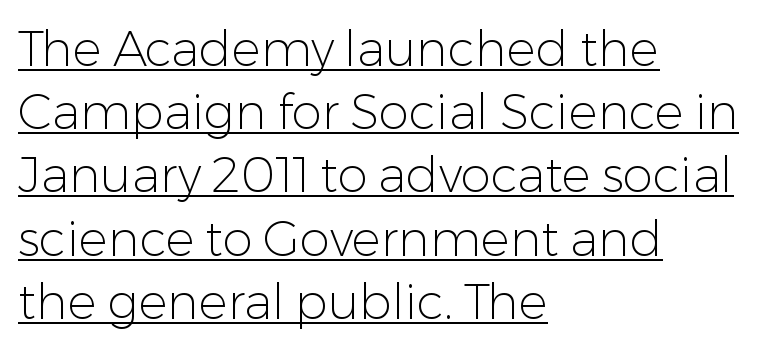
Q: Is the text bold? A: No.
Q: Is the text italic (slanted)? A: No, it is upright.
Q: Is the typeface a serif or a sans-serif typeface? A: Sans-serif.
Q: Is the text underlined? A: Yes.
Q: How is the paragraph aligned? A: Left-aligned.
Q: Is the spacing between letters normal or unusually wide? A: Normal.
Q: Is the spacing between lines tight, normal or loose? A: Normal.
Q: Width (condensed, normal, or wide)? A: Normal.
Q: Stroke contrast? A: Low.
Q: x-height? A: Medium.
Q: Monospaced? A: No.
